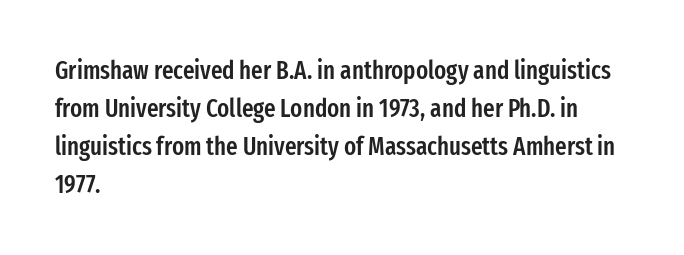
A roman cut, with each character standing at attention. The type is set solid horizontally, with unmodified tracking. These lines stack with their left ends in a neat column. Each glyph is drawn with semibold strokes, heavier than normal yet not fully bold.
